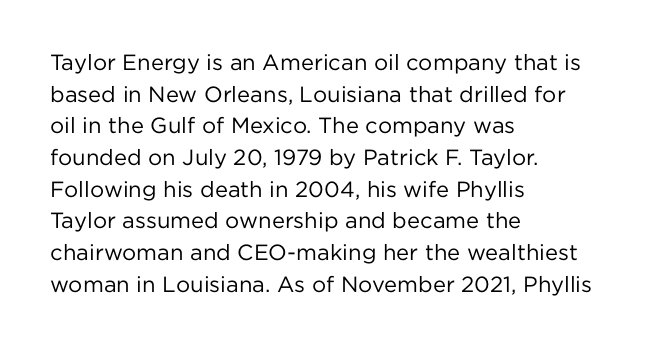
The image shows 22 px text type, upright; set left-aligned, normal line spacing (1.44x), normal letter spacing, not underlined.
